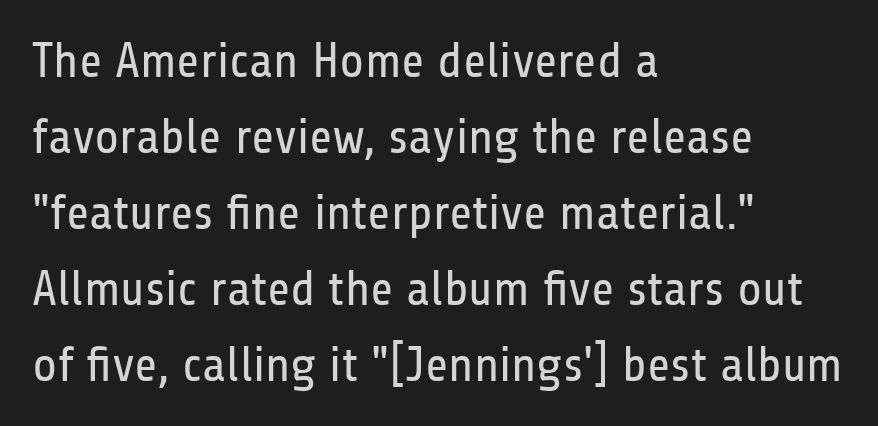
Each new line begins a customary step beneath the previous one. Look at the tracking — it's just the regular setting, nothing added. The type family on display is of the sans-serif kind. Varying glyph widths throughout — classic text-font behaviour.
